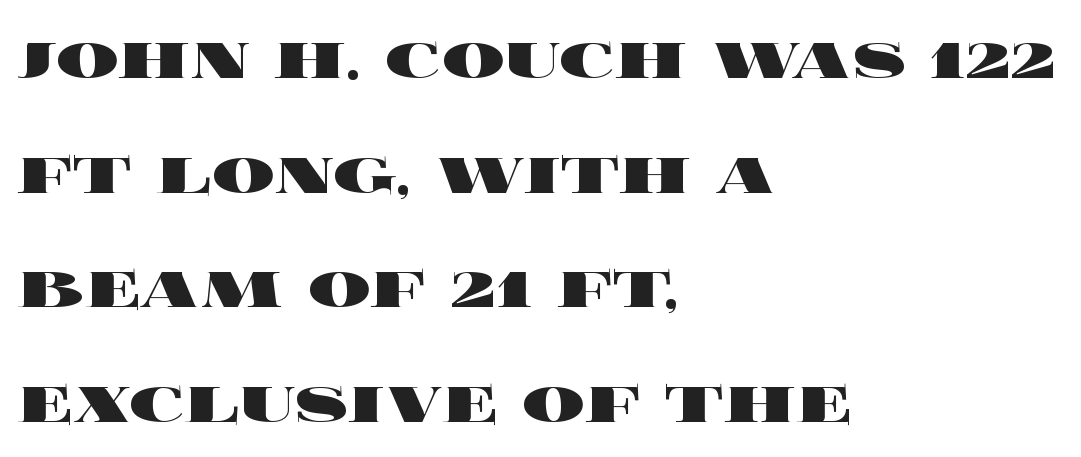
The image shows 78 px heavy, wide type, upright; set left-aligned, normal line spacing (1.47x), normal letter spacing, not underlined; a large x-height.
